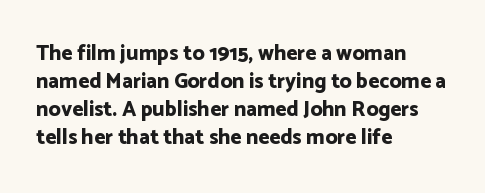
{"italic": "no", "bold": "yes", "underline": "no", "align": "left", "line_spacing": "normal", "line_spacing_ratio": 1.34, "letter_spacing": "normal", "letter_spacing_em": 0.0, "glyph_px": 21}
